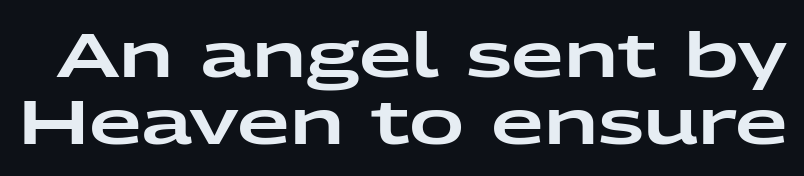
Tracking value appears to be zero — textbook default spacing. Do the characters align in a grid? No, the font is proportional. Posture: straight, roman, zero tilt. Summary of vertical rhythm: compact, with narrow interline spacing. Beneath every word, the page is bare. This rendering employs a face without finishing strokes, i.e., a sans-serif.
